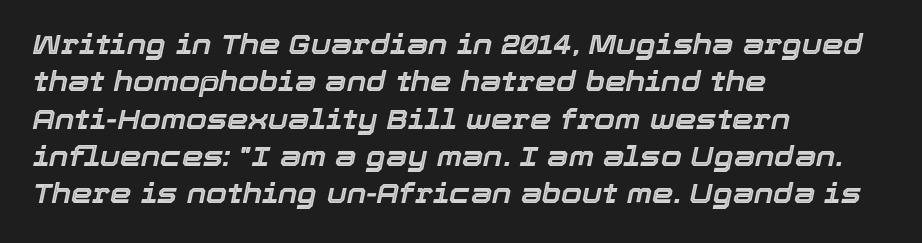
The text carries the slant typical of an italic or oblique font. Layout note: lines flush left. The passage shown has conventional tracking throughout. In terms of leading, this rendering sits right in the middle. Quick note: underline off.
